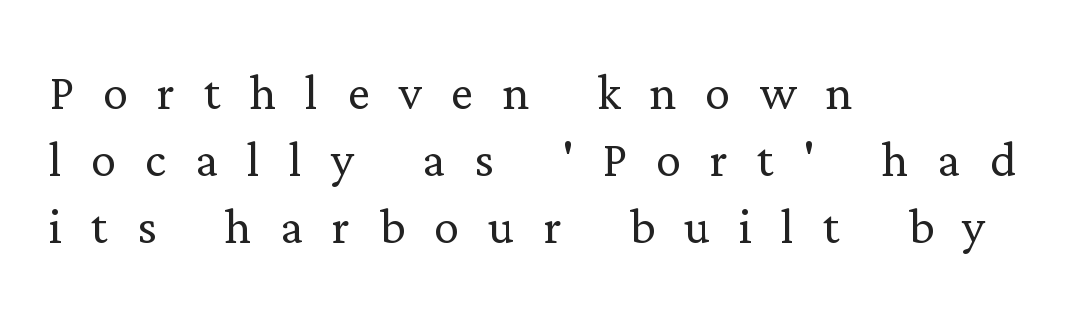
The image shows 63 px light serif type, upright; set left-aligned, tight line spacing (1.06x), unusually wide letter spacing (+0.46 em), not underlined; low stroke contrast and a medium x-height.
